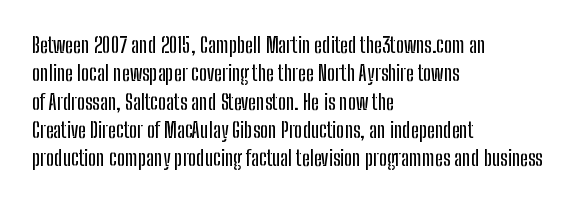
Posture: upright roman. The foot of each line stays bare and open. The passage shown stacks its lines at a standard gap. Alignment: flush left. The horizontal fit of the characters is conventional and even.
